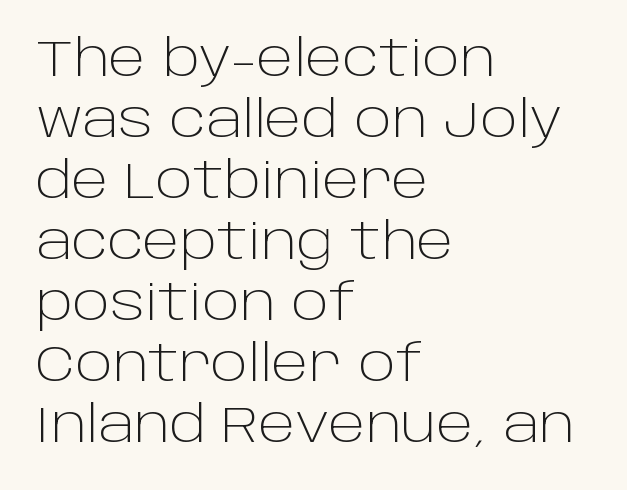
The image shows 50 px light sans-serif type, upright; set left-aligned, line spacing 1.22x, normal letter spacing, not underlined; low stroke contrast and a large x-height.
